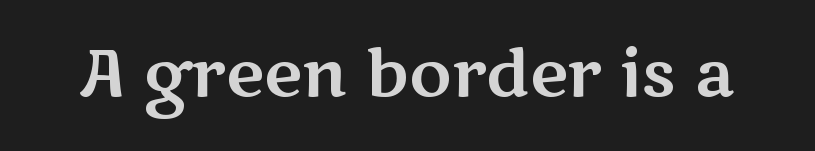
The image shows 65 px wide sans-serif type, upright; set normal letter spacing, not underlined; medium stroke contrast and a medium x-height.
